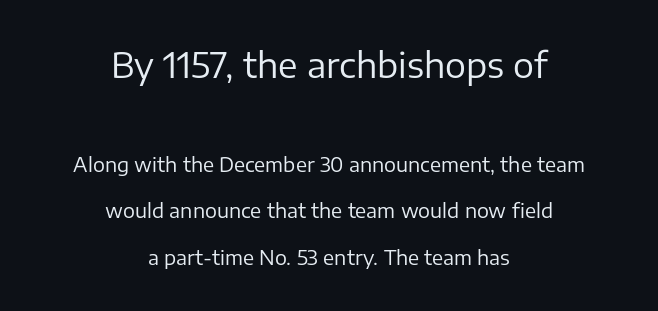
The image shows 35 px regular-weight sans-serif type, upright; set centered, loose line spacing (2.33x), normal letter spacing, not underlined; the first (top) block is 1.75x larger; low stroke contrast and a medium x-height.
